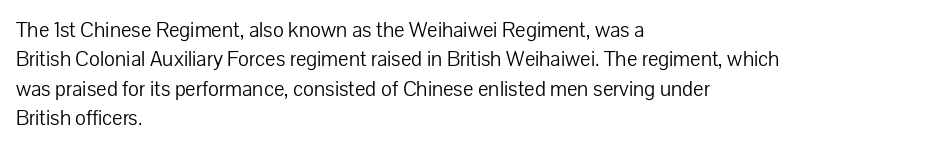
{"italic": "no", "bold": "no", "underline": "no", "align": "left", "line_spacing": "normal", "line_spacing_ratio": 1.33, "letter_spacing": "normal", "letter_spacing_em": 0.0, "glyph_px": 22}
